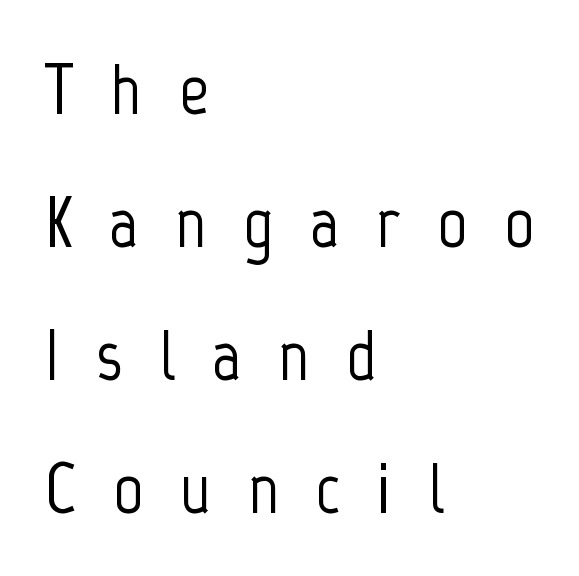
{"serif": "no", "italic": "no", "width": "condensed", "stroke_contrast": "low", "x_height": "medium", "monospaced": "no", "underline": "no", "align": "left", "line_spacing_ratio": 1.82, "letter_spacing": "wide", "letter_spacing_em": 0.5, "glyph_px": 73}
